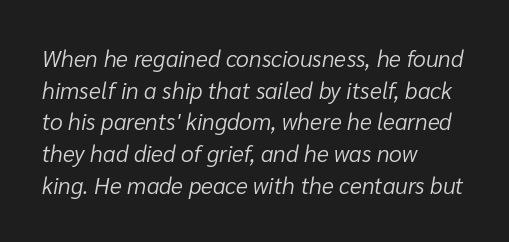
Leading: standard. Horizontal alignment here is leftward, the default for most running prose. In terms of posture, this sample is oblique. The face used here is rendered with its standard letterfit.
